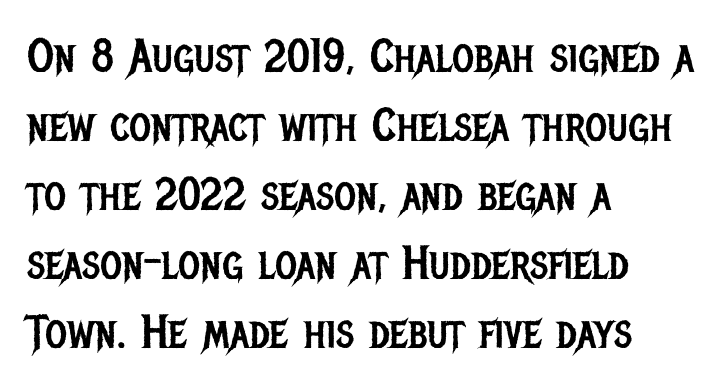
Q: Is the text bold? A: No.
Q: Is the text italic (slanted)? A: No, it is upright.
Q: Is the typeface a serif or a sans-serif typeface? A: Sans-serif.
Q: Is the text underlined? A: No.
Q: How is the paragraph aligned? A: Left-aligned.
Q: Is the spacing between letters normal or unusually wide? A: Normal.
Q: Is the spacing between lines tight, normal or loose? A: Normal.
Q: Width (condensed, normal, or wide)? A: Condensed.
Q: Stroke contrast? A: Low.
Q: x-height? A: Large.
Q: Monospaced? A: No.
